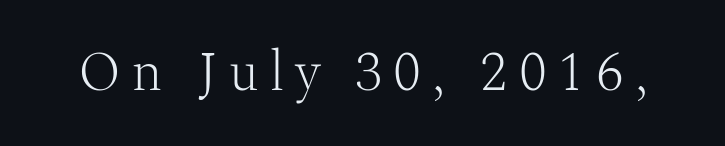
The image shows 56 px light serif type, upright; set not underlined; medium stroke contrast and a medium x-height.
